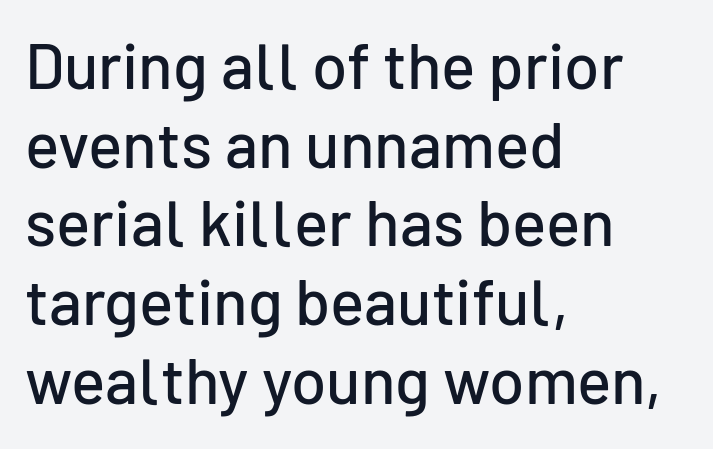
The text block is weighted toward the left margin, trailing off unevenly rightward. Note: no serifs on the glyphs. A typesetter would call this zero additional tracking. Just letters on the line, the space beneath them empty.
